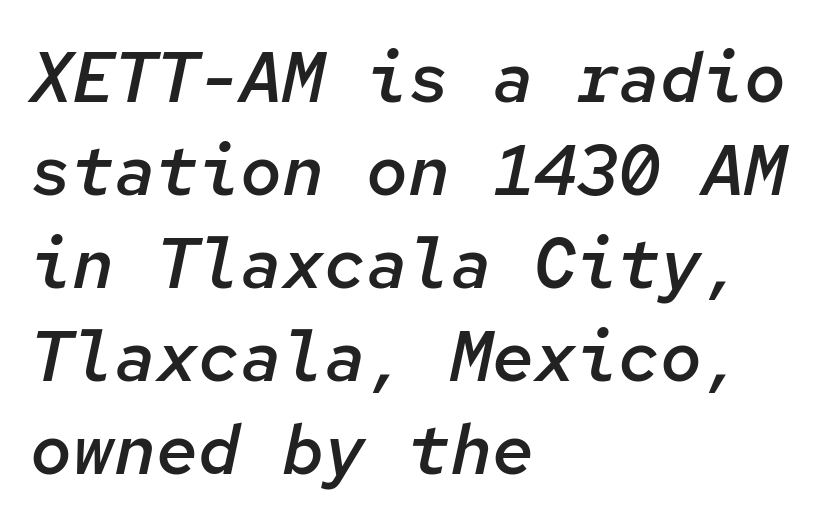
Rule under the text: the space is simply empty. These lines keep a tight, regular rhythm from letter to letter. Looking at the ascenders, they clearly lean. This sample keeps an unexceptional amount of space between lines. Each letter, wide or thin by design, is forced into the same width here. Notice the strokes are somewhat thickened but not fully heavy: this is a semibold.
